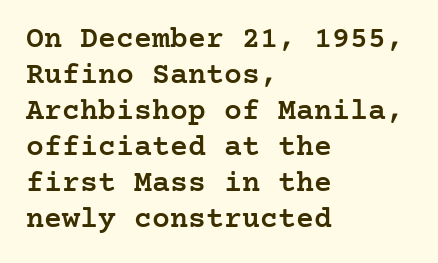
The image shows 30 px semibold serif type, upright; set left-aligned, line spacing 1.2x, normal letter spacing, not underlined; low stroke contrast and a medium x-height.
